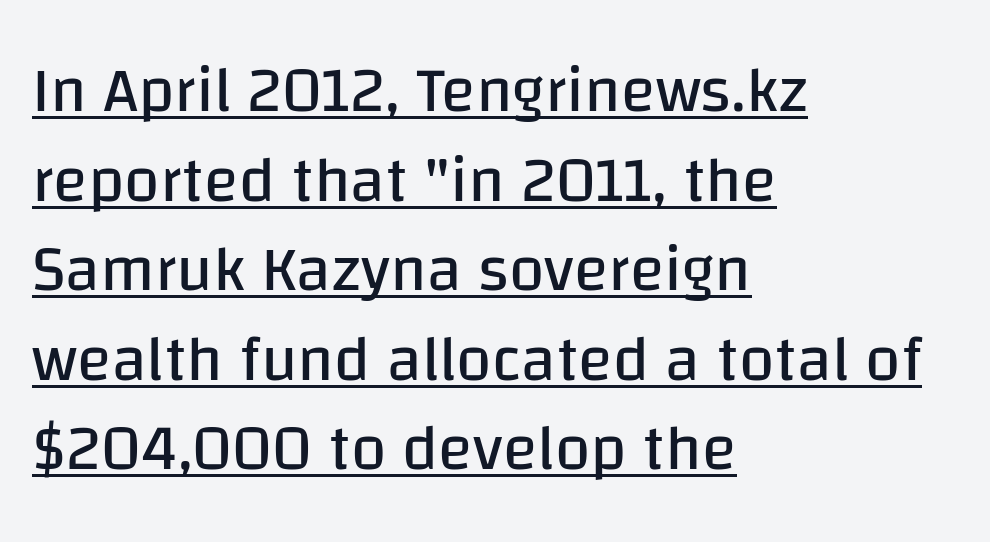
The image shows 64 px regular-weight sans-serif type, upright; set left-aligned, normal line spacing (1.4x), normal letter spacing, underlined; low stroke contrast and a large x-height.
